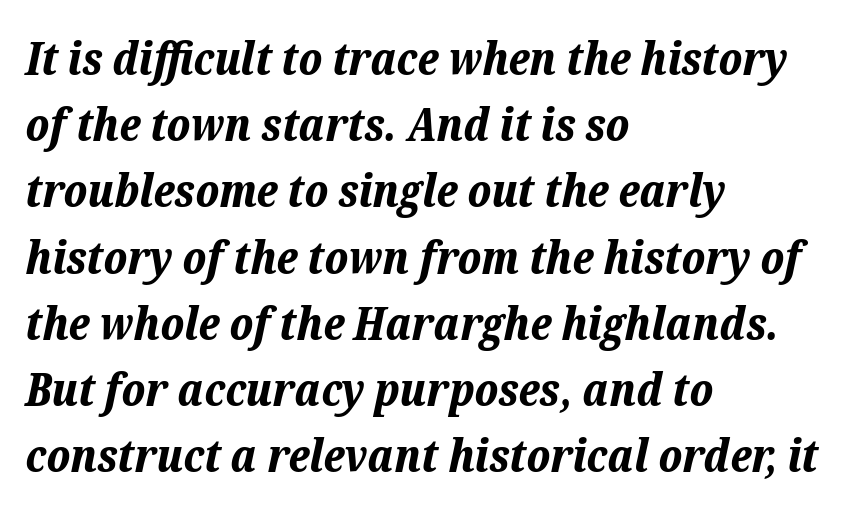
The face used here has the dense, thick strokes of a bold. The specimen omits any rule beneath the text block's lines. Leading: standard. The typesetter chose a ragged-right arrangement here.
